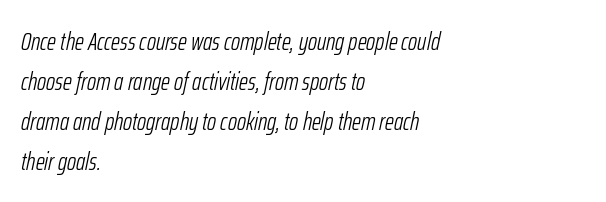
The image shows 25 px text type, italic (leaning right); set left-aligned, normal line spacing (1.6x), normal letter spacing, not underlined.
